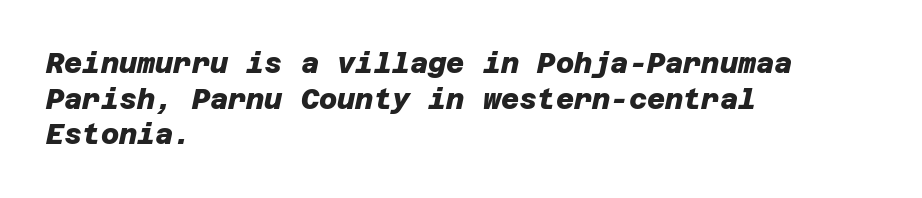
Just letters on the line, the space beneath them empty. A classic flush-left, rag-right setting is used for this passage. Compared with typical paragraphs, the rows here are spaced about the same. The gaps between neighbouring characters are ordinary and unremarkable.
